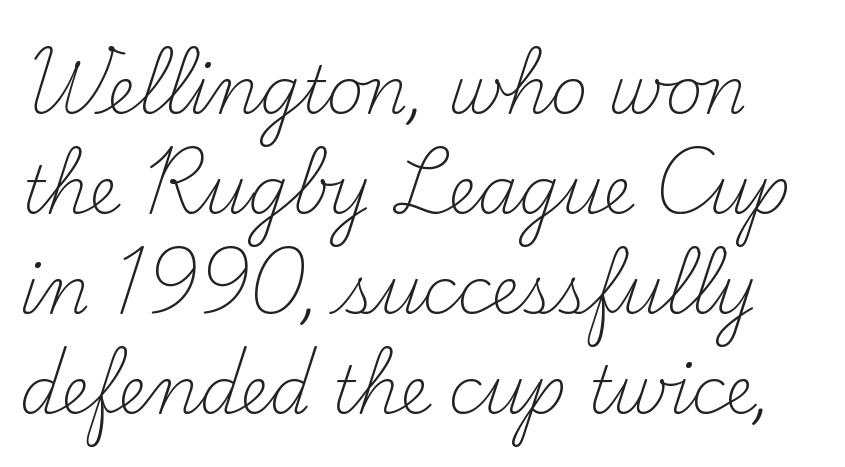
The space between consecutive lines is moderate. The passage shown is typed in a proportional face where columns would drift. Honestly, there is no underline to notice here at all.
